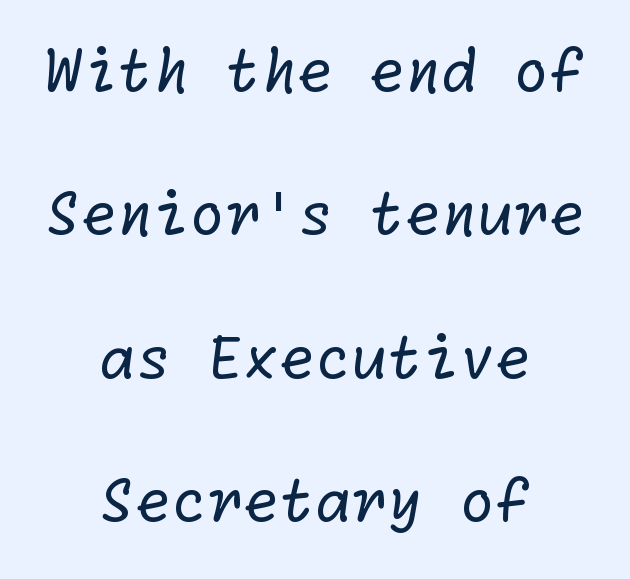
Plain, unruled lines of type. In terms of leading, this rendering errs on the spacious side. The tracking reads as untouched default to a designer's eye. The typeface has the unassuming heft of standard copy or less.
